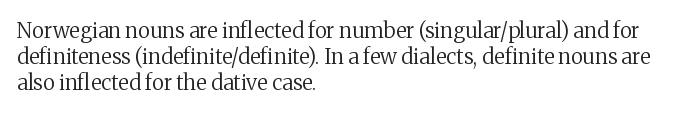
The image shows 21 px text type, upright; set left-aligned, line spacing 1.24x, normal letter spacing, not underlined.
